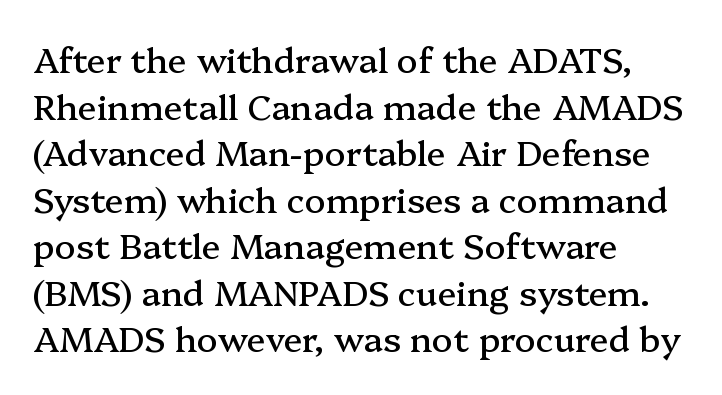
The image shows 35 px serif type, upright; set left-aligned, normal line spacing (1.33x), normal letter spacing, not underlined; medium stroke contrast and a medium x-height.
